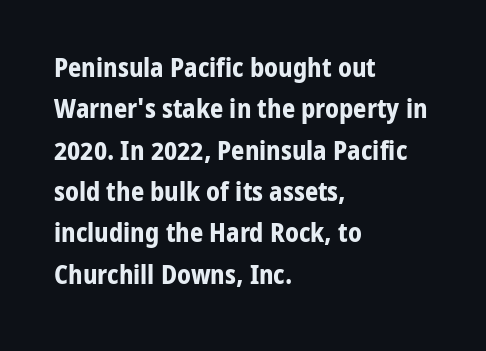
The image shows 26 px bold type, upright; set left-aligned, normal line spacing (1.59x), normal letter spacing, not underlined.
